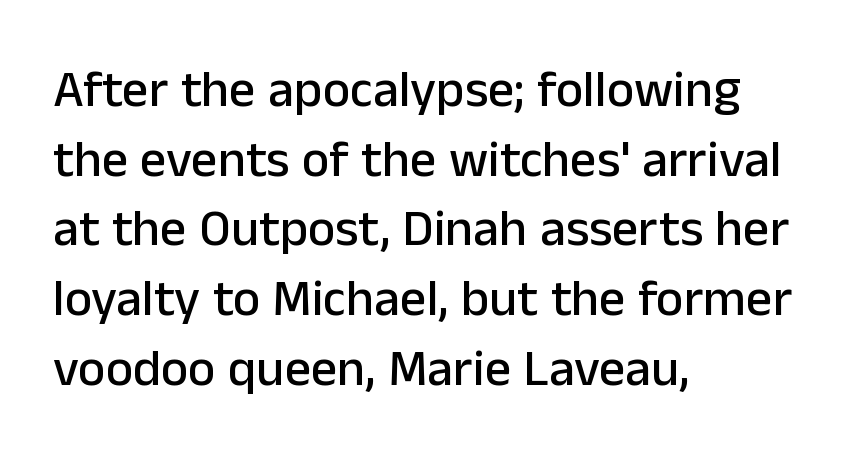
The face used here is a sans, in the tradition of grotesques and geometrics. Evenly set lines give the paragraph a standard silhouette. Do the characters align in a grid? No, the font is proportional. These lines stack with their left ends in a neat column. Glyph-to-glyph distance matches everyday printed text.
